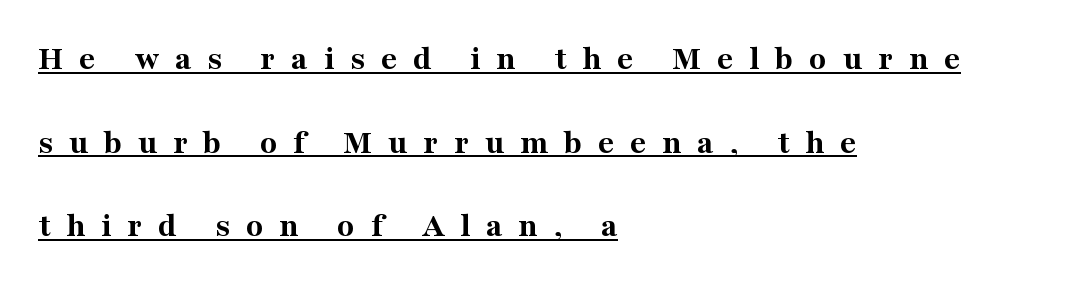
{"serif": "yes", "italic": "no", "bold": "yes", "weight": "bold", "width": "normal", "stroke_contrast": "medium", "x_height": "medium", "monospaced": "no", "underline": "yes", "align": "left", "line_spacing": "loose", "line_spacing_ratio": 2.39, "letter_spacing": "wide", "letter_spacing_em": 0.45, "glyph_px": 35}
